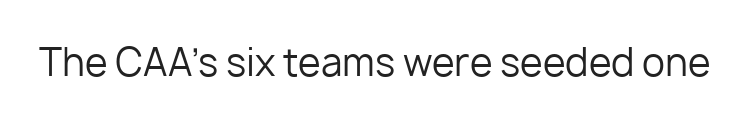
The image shows 37 px regular-weight sans-serif type, upright; set normal letter spacing, not underlined; low stroke contrast and a medium x-height.
